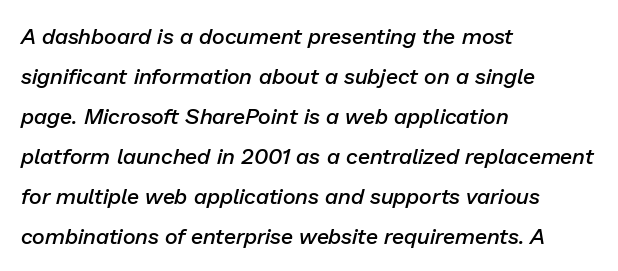
Q: Is the text bold? A: Semi-bold.
Q: Is the text italic (slanted)? A: Yes, it leans right by about 13 degrees.
Q: Is the text underlined? A: No.
Q: How is the paragraph aligned? A: Left-aligned.
Q: Is the spacing between letters normal or unusually wide? A: Normal.
